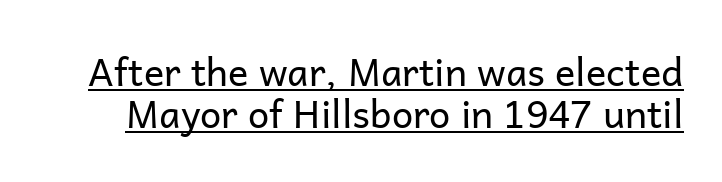
The image shows 38 px regular-weight sans-serif type, upright; set tight line spacing (1.1x), normal letter spacing, underlined; low stroke contrast and a medium x-height.
